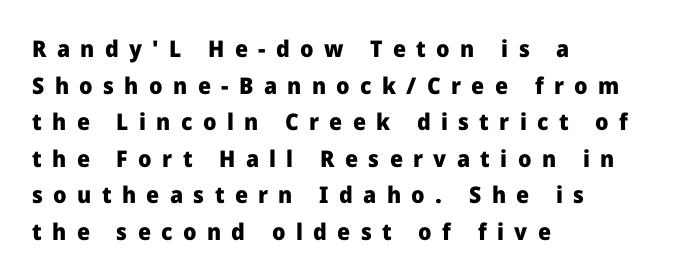
{"italic": "no", "bold": "yes", "underline": "no", "align": "left", "line_spacing": "normal", "line_spacing_ratio": 1.59, "letter_spacing": "wide", "letter_spacing_em": 0.45, "glyph_px": 23}
